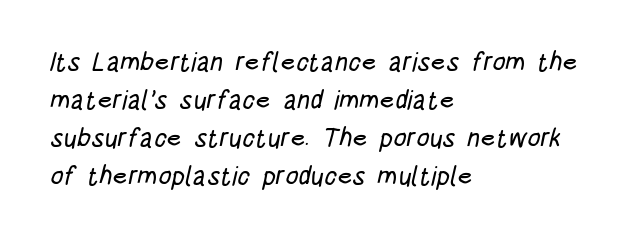
{"underline": "no", "align": "left", "line_spacing": "normal", "line_spacing_ratio": 1.46, "letter_spacing": "normal", "letter_spacing_em": 0.0, "glyph_px": 26}
